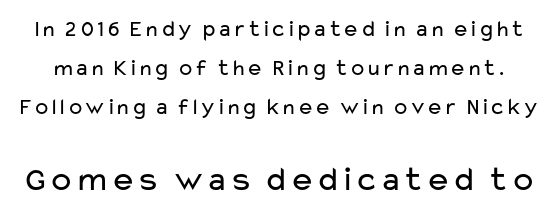
Type style note: lacks serifs. The weight would be labelled regular, book, light, or lighter still. Normally led — the rows are evenly, conventionally spaced. Every character sits straight up, as roman type does.
